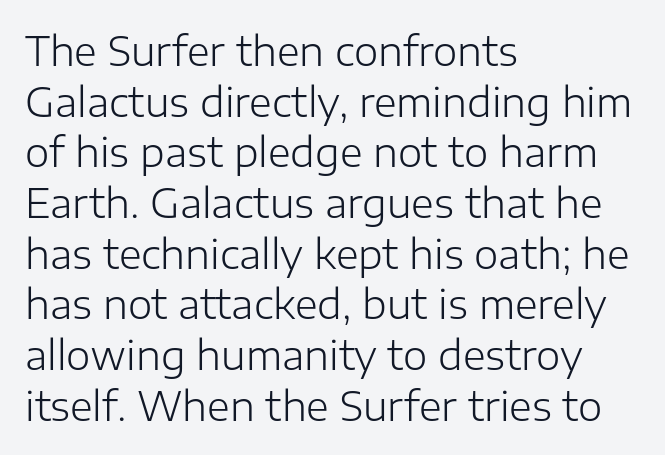
This rendering employs a face without finishing strokes, i.e., a sans-serif. Summary of weight: not heavy and not bold. Has an underline been added? It has not. Italic? Not at all — the glyphs are vertical. Alignment: flush left. You could not count columns in this text — the font is proportionally spaced.
